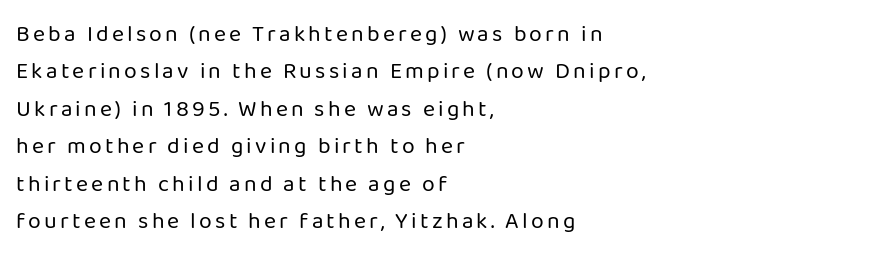
The image shows 23 px text type, upright; set left-aligned, normal line spacing (1.63x), not underlined.
